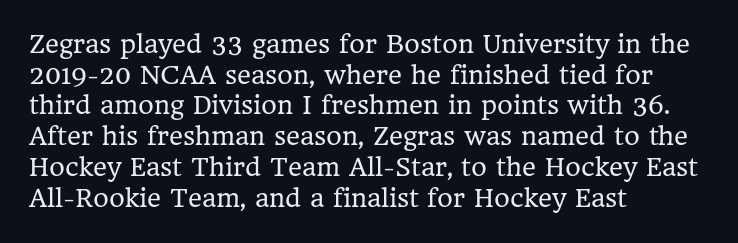
Q: Is the text bold? A: No.
Q: Is the text italic (slanted)? A: No, it is upright.
Q: Is the text underlined? A: No.
Q: How is the paragraph aligned? A: Left-aligned.
Q: Is the spacing between letters normal or unusually wide? A: Normal.
Q: Is the spacing between lines tight, normal or loose? A: Normal.
